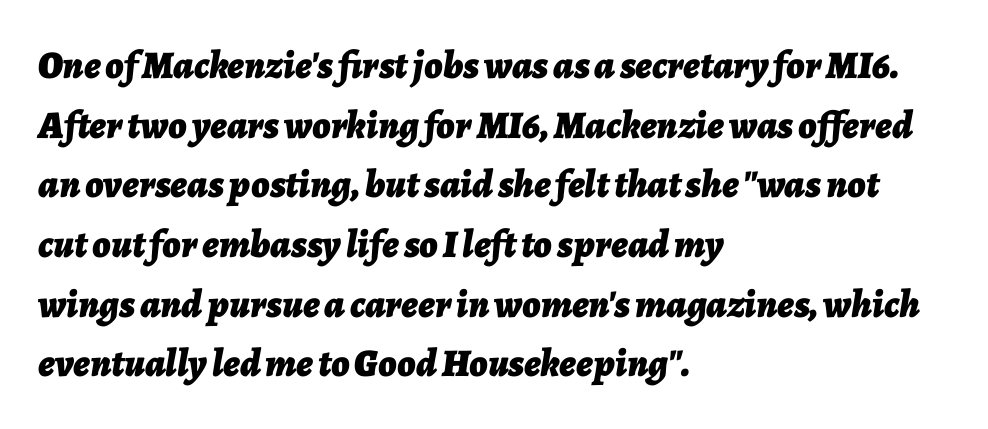
Q: Is the text bold? A: Yes.
Q: Is the text italic (slanted)? A: Yes, it leans right by about 7 degrees.
Q: Is the text underlined? A: No.
Q: How is the paragraph aligned? A: Left-aligned.
Q: Is the spacing between letters normal or unusually wide? A: Normal.
Q: Is the spacing between lines tight, normal or loose? A: Normal.
Q: Width (condensed, normal, or wide)? A: Normal.
Q: Stroke contrast? A: Low.
Q: x-height? A: Medium.
Q: Monospaced? A: No.
